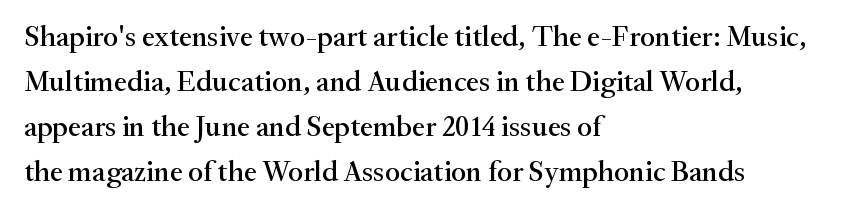
The image shows 29 px serif type, upright; set left-aligned, normal line spacing (1.55x), normal letter spacing, not underlined; medium stroke contrast and a small x-height.
